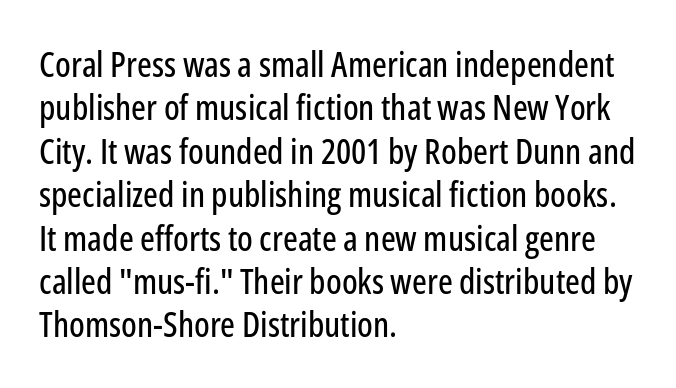
This rendering uses left alignment, leaving the right contour irregular. Each letter keeps its own natural width here, so spacing adapts to shape. Check under the words: just untouched page. A typesetter would call this zero additional tracking. Stroke terminals: plain, sans-serif.
